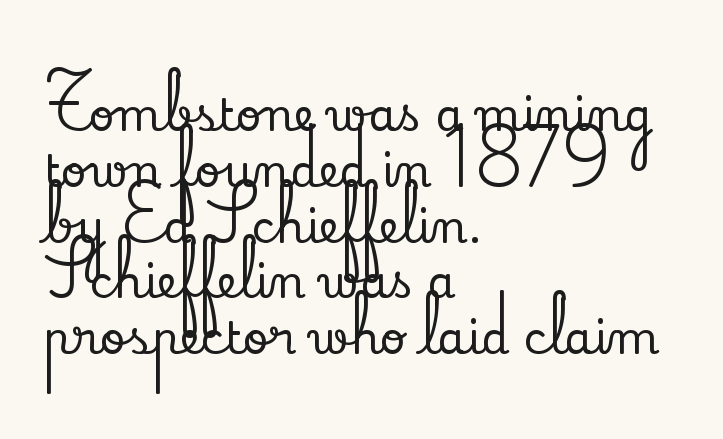
Left-aligned paragraph, ragged on the right. Check the space under the baseline: it is left empty. This rendering employs a face with finishing strokes, i.e., a serif. Think of a printed novel: that variable character pitch is what you see here. The tracking reads as untouched default to a designer's eye.
